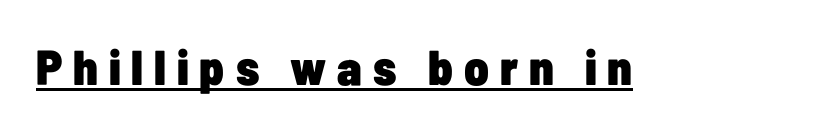
{"serif": "no", "italic": "no", "bold": "yes", "weight": "heavy", "width": "condensed", "stroke_contrast": "low", "x_height": "medium", "monospaced": "no", "underline": "yes", "letter_spacing": "wide", "letter_spacing_em": 0.22, "glyph_px": 49}
